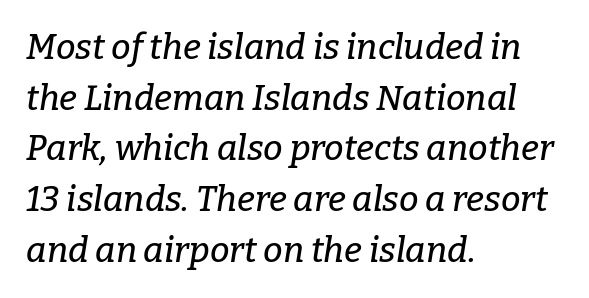
The block of text has a typical density, with ordinary space between rows. The type is set solid horizontally, with unmodified tracking. The strip under each line holds only bare page. The typography opts for an oblique posture over an upright one. These lines are rendered in a variable-pitch font.
